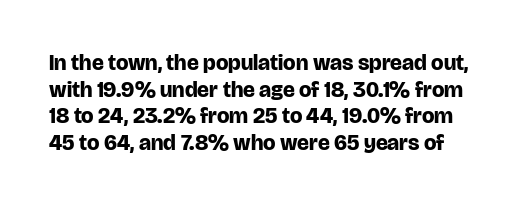
{"italic": "no", "bold": "yes", "underline": "no", "line_spacing_ratio": 1.21, "letter_spacing": "normal", "letter_spacing_em": 0.0, "glyph_px": 22}
